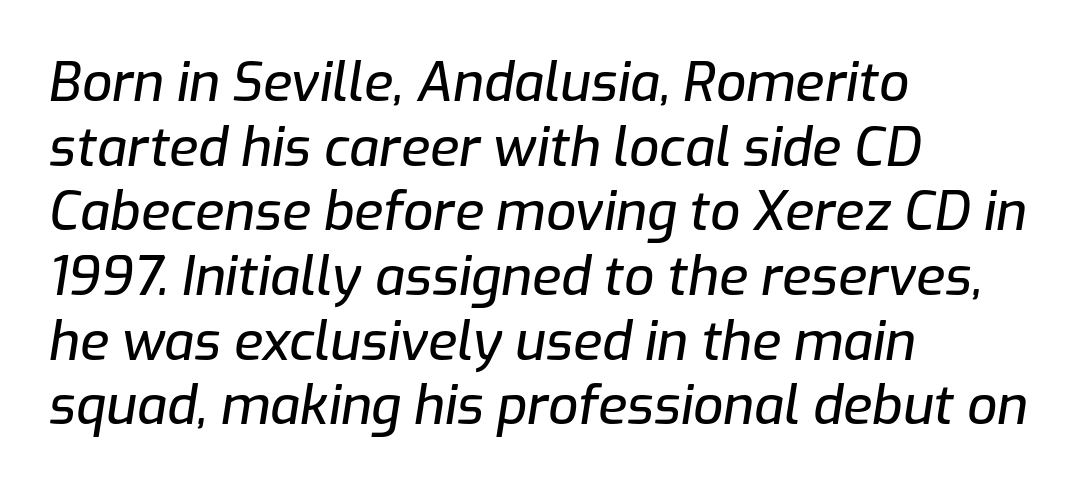
You can tell it's italic because the verticals aren't actually vertical. Honestly, there is no underline to notice here at all. The typesetter chose a ragged-right arrangement here. A typesetter would call this proportional, since set widths differ per character.
